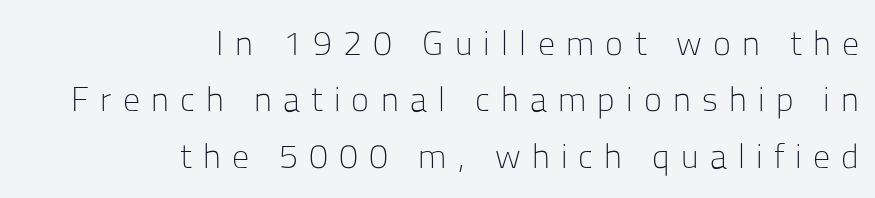
{"serif": "no", "italic": "no", "bold": "no", "weight": "light", "width": "normal", "stroke_contrast": "low", "x_height": "medium", "monospaced": "no", "underline": "no", "align": "right", "line_spacing": "normal", "line_spacing_ratio": 1.66, "letter_spacing": "wide", "letter_spacing_em": 0.33, "glyph_px": 34}
